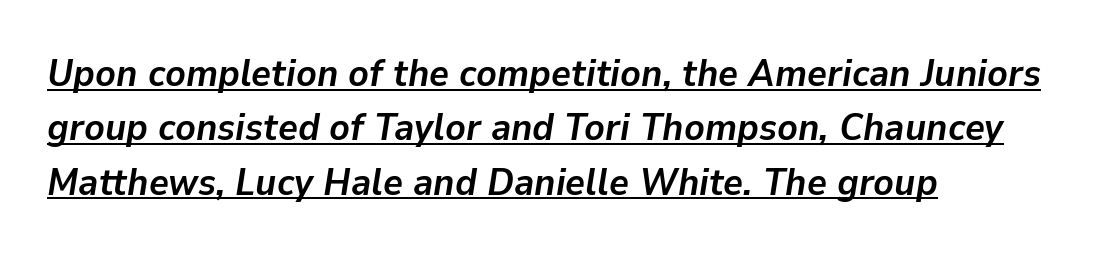
The image shows 38 px semibold type, italic (leaning right); set left-aligned, normal line spacing (1.43x), normal letter spacing, underlined; low stroke contrast and a medium x-height.
